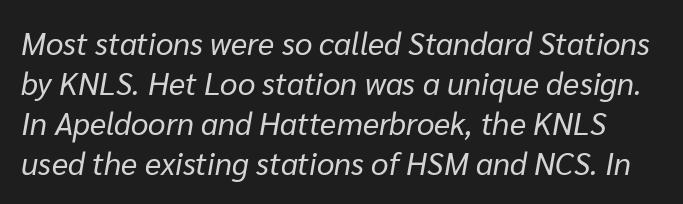
{"italic": "yes", "lean": "right", "slant_degrees": 10, "bold": "no", "weight": "regular", "width": "normal", "stroke_contrast": "low", "x_height": "medium", "monospaced": "no", "underline": "no", "line_spacing": "normal", "line_spacing_ratio": 1.29, "letter_spacing": "normal", "letter_spacing_em": 0.0, "glyph_px": 31}
